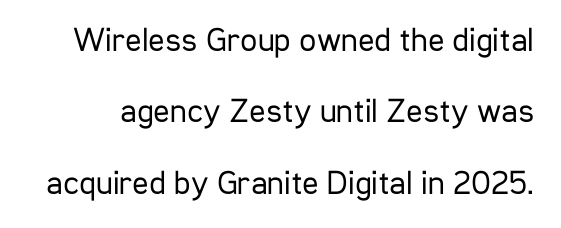
Loosely led — the rows are spread out. Unlike italic type, these characters show no tilt at all. Typographically, this falls in the sans-serif category. A typesetter would call this proportional, since set widths differ per character.
